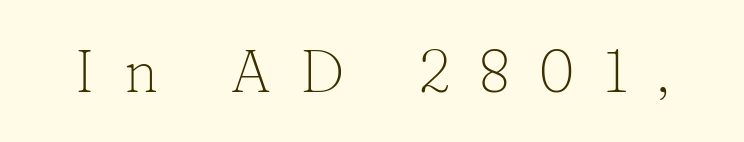
Q: Is the text bold? A: No.
Q: Is the text italic (slanted)? A: No, it is upright.
Q: Is the typeface a serif or a sans-serif typeface? A: Serif.
Q: Is the text underlined? A: No.
Q: Is the spacing between letters normal or unusually wide? A: Unusually wide.
Q: Width (condensed, normal, or wide)? A: Normal.
Q: Stroke contrast? A: Low.
Q: x-height? A: Medium.
Q: Monospaced? A: No.
